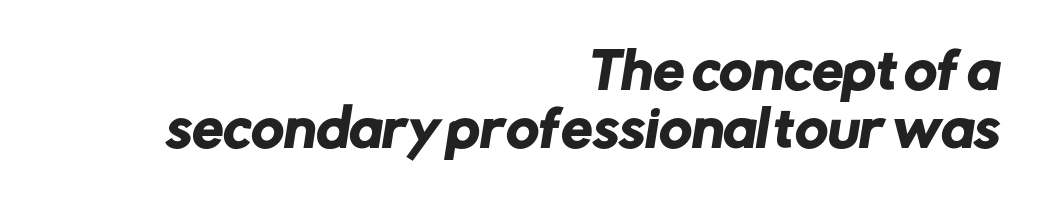
The image shows 50 px sans-serif type; set right-aligned, line spacing 1.16x, normal letter spacing, not underlined; low stroke contrast and a medium x-height.
